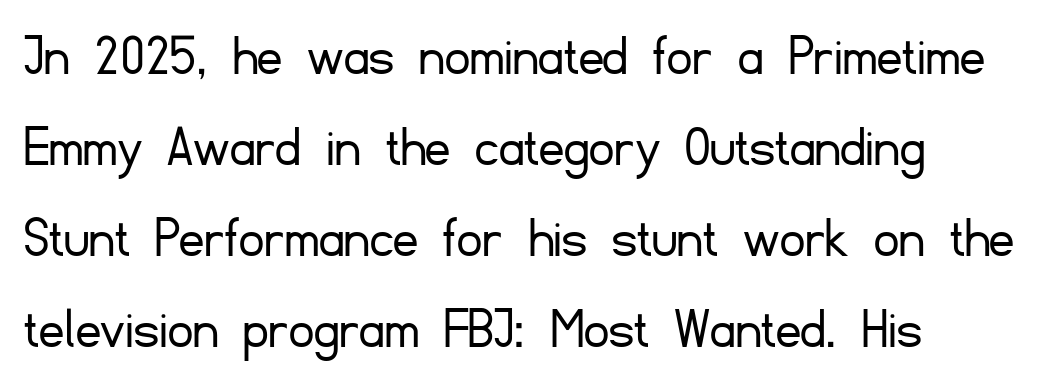
The image shows 61 px light sans-serif type, upright; set left-aligned, normal line spacing (1.49x), normal letter spacing, not underlined; low stroke contrast and a small x-height.
